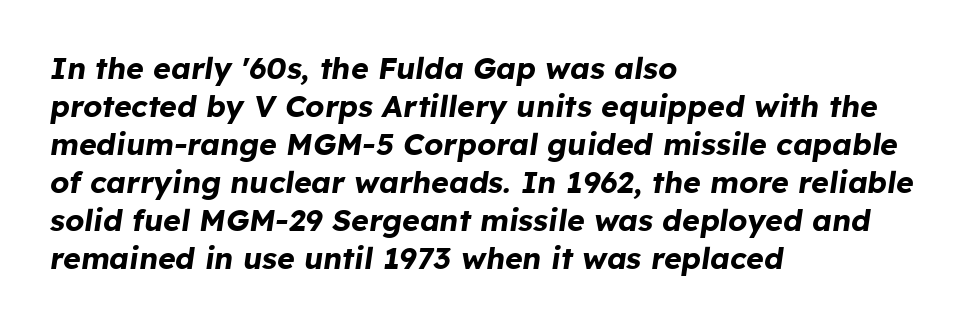
The image shows 30 px bold type, italic (leaning right); set left-aligned, normal line spacing (1.27x), normal letter spacing, not underlined; low stroke contrast and a medium x-height.
